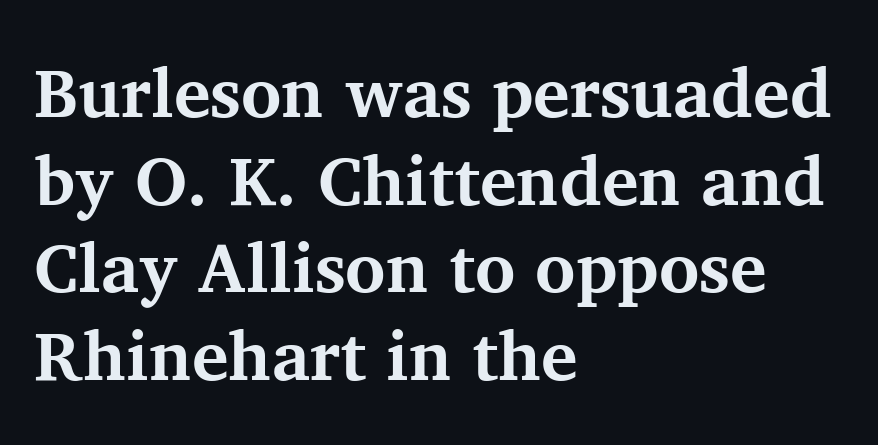
What's the leading like? Ordinary, nothing unusual. These lines were composed using upright roman letters. Leftover space on each line is placed entirely after the last word. The designer went with a serif here, giving each stem small feet. Spacing verdict: proportional, widths tailored to each character. The rendering uses a bold face; every stroke is thick and dark.
